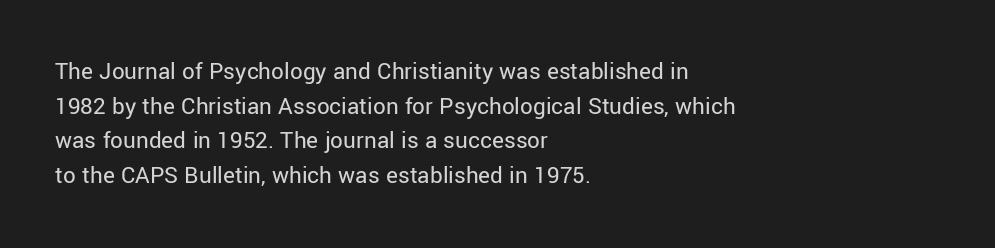
The letters stand straight up with perfectly vertical stems. The typesetter chose a ragged-right arrangement here. What's the leading like? Ordinary, nothing unusual. Nothing unusual about the tracking: characters are spaced as the font intends. Is the stroke heavy? The answer is a plain regular-or-lighter.
